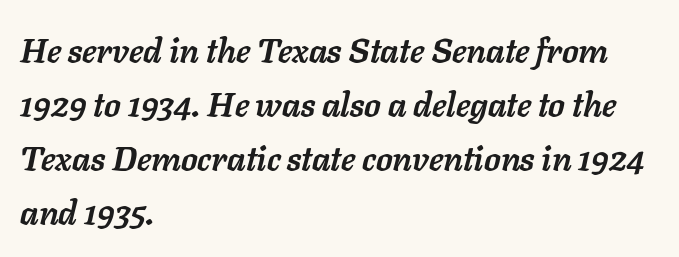
The area under the type is left untouched. This sample has the flowing, uneven cadence of proportional lettering. Quick note: italic. Tracking here is standard; glyphs follow each other at the usual distance.
